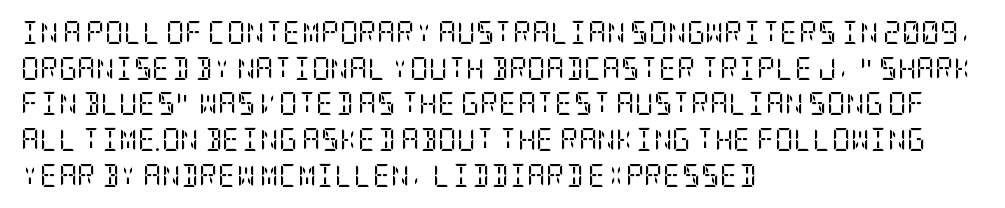
{"italic": "no", "bold": "no", "underline": "no", "align": "left", "line_spacing": "normal", "line_spacing_ratio": 1.55, "letter_spacing": "normal", "letter_spacing_em": 0.0, "glyph_px": 23}
